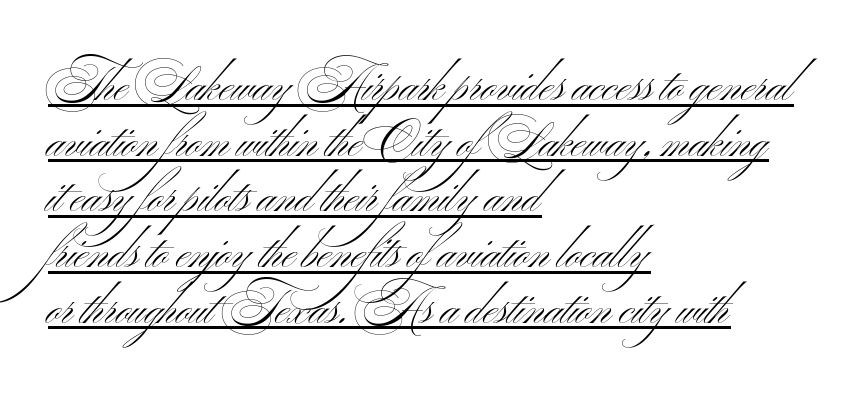
Q: Is the text bold? A: No.
Q: Is the text italic (slanted)? A: Yes.
Q: Is the typeface a serif or a sans-serif typeface? A: Sans-serif.
Q: Is the text underlined? A: Yes.
Q: How is the paragraph aligned? A: Left-aligned.
Q: Is the spacing between letters normal or unusually wide? A: Normal.
Q: Width (condensed, normal, or wide)? A: Wide.
Q: Stroke contrast? A: Medium.
Q: x-height? A: Small.
Q: Monospaced? A: No.
